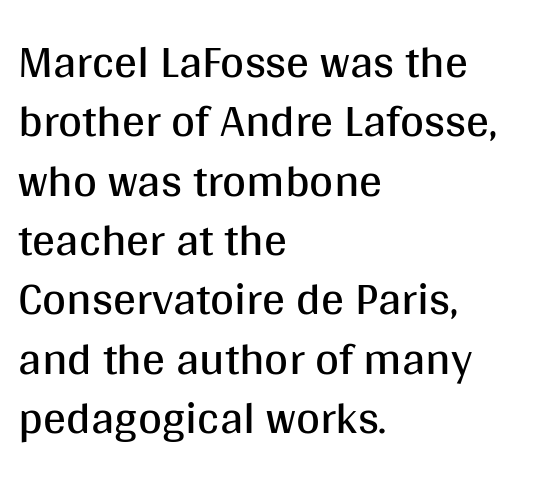
{"serif": "no", "italic": "no", "bold": "no", "weight": "regular", "width": "normal", "stroke_contrast": "medium", "x_height": "large", "monospaced": "no", "underline": "no", "align": "left", "line_spacing": "normal", "line_spacing_ratio": 1.29, "letter_spacing": "normal", "letter_spacing_em": 0.0, "glyph_px": 46}
